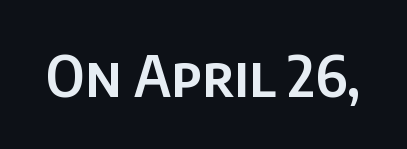
The image shows 56 px sans-serif type, upright; set normal letter spacing, not underlined; low stroke contrast and a large x-height.
